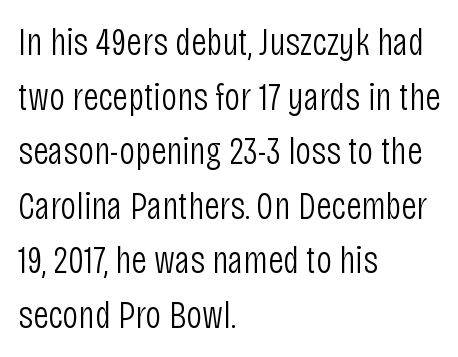
The image shows 39 px light, condensed sans-serif type, upright; set left-aligned, normal line spacing (1.4x), normal letter spacing, not underlined; low stroke contrast and a large x-height.
